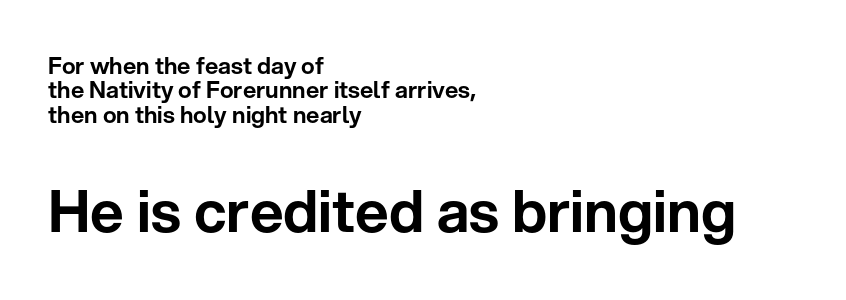
Of the two passages, the one underneath uses the larger point size. Each letter's strokes conclude bluntly, with no projecting serifs. The glyphs are unaccompanied by any horizontal stroke below them. The paragraph has a hard left edge and a soft right edge. You can tell it's not italic because the verticals are truly vertical. Glyph-to-glyph distance matches everyday printed text.
